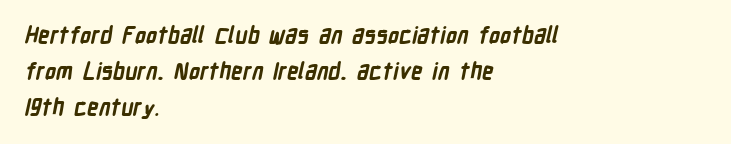
Unmarked baselines from the first word to the last. In CSS terms this would be text-align: left. Reading down the column, the eye jumps a familiar distance to each next line. The passage shown is emphatically bold. This sample uses plain, unmodified letter spacing.
